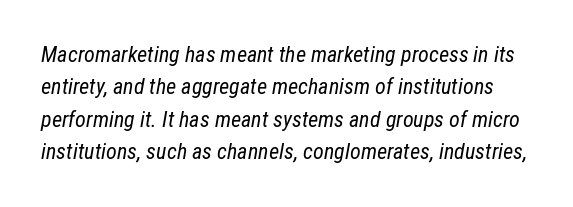
Q: Is the text bold? A: No.
Q: Is the text italic (slanted)? A: Yes, it leans right by about 12 degrees.
Q: Is the text underlined? A: No.
Q: Is the spacing between letters normal or unusually wide? A: Normal.
Q: Is the spacing between lines tight, normal or loose? A: Normal.
